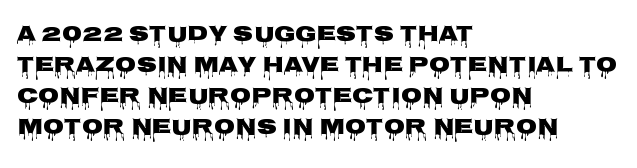
Ordinary non-slanted type is in use. The space between consecutive lines is moderate. The strokes are fattened all the way to bold. No extra tracking has been applied to these lines. Quick note: underline off. The typesetter chose a ragged-right arrangement here.
